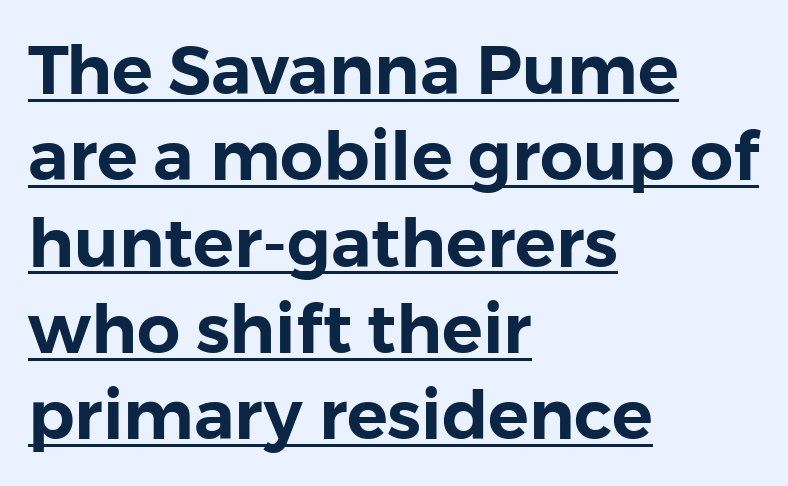
Q: Is the text italic (slanted)? A: No, it is upright.
Q: Is the typeface a serif or a sans-serif typeface? A: Sans-serif.
Q: Is the text underlined? A: Yes.
Q: How is the paragraph aligned? A: Left-aligned.
Q: Is the spacing between letters normal or unusually wide? A: Normal.
Q: Is the spacing between lines tight, normal or loose? A: Normal.
Q: Width (condensed, normal, or wide)? A: Normal.
Q: x-height? A: Medium.
Q: Monospaced? A: No.
